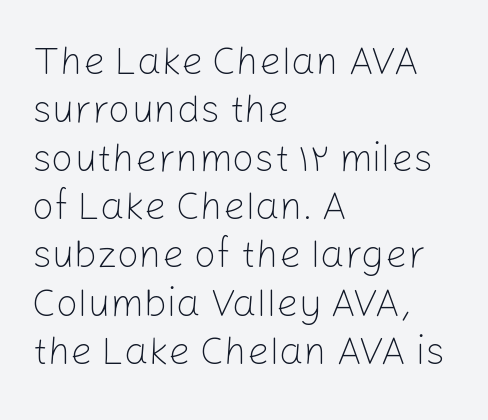
The image shows 39 px light sans-serif type, upright; set left-aligned, line spacing 1.24x, normal letter spacing, not underlined; low stroke contrast and a medium x-height.
